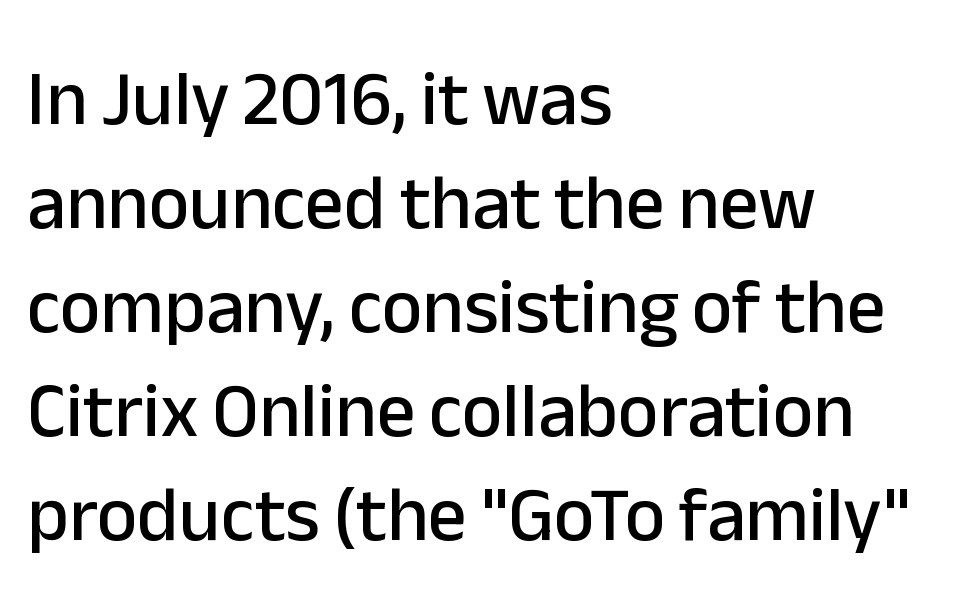
Q: Is the text italic (slanted)? A: No, it is upright.
Q: Is the typeface a serif or a sans-serif typeface? A: Sans-serif.
Q: Is the text underlined? A: No.
Q: How is the paragraph aligned? A: Left-aligned.
Q: Is the spacing between letters normal or unusually wide? A: Normal.
Q: Is the spacing between lines tight, normal or loose? A: Normal.
Q: Width (condensed, normal, or wide)? A: Normal.
Q: Stroke contrast? A: Low.
Q: x-height? A: Medium.
Q: Monospaced? A: No.
